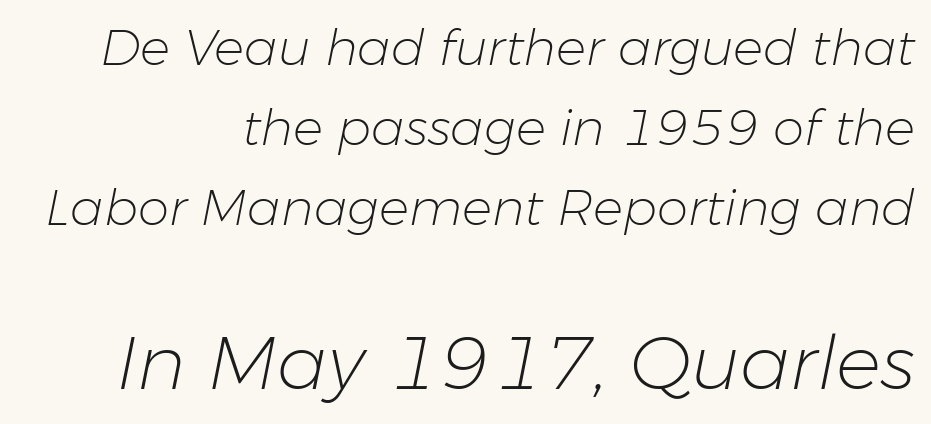
The leading is moderate, giving the passage an even texture. The tracking reads as untouched default to a designer's eye. Alignment: flush right. The space directly below the letters is spotless. Size hierarchy here favors the trailing block over the leading one. Yep, that's italic — everything's leaning.
